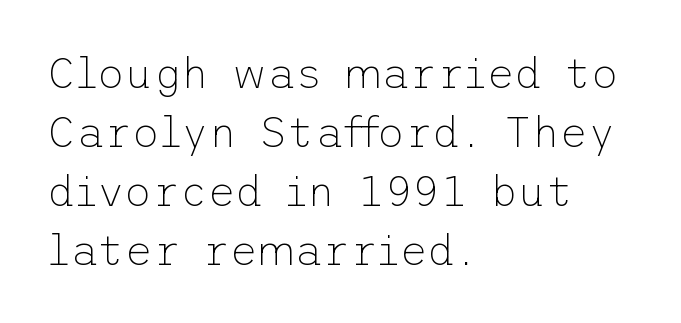
A typesetter would call this leading conventional body-copy spacing. Summary of weight: not heavy and not bold. A classic flush-left, rag-right setting is used for this passage. Are there feet on the stems? There aren't — it's a sans.
